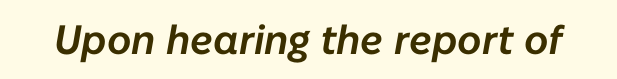
Q: Is the text italic (slanted)? A: Yes, it leans right by about 10 degrees.
Q: Is the text underlined? A: No.
Q: Is the spacing between letters normal or unusually wide? A: Normal.
Q: Width (condensed, normal, or wide)? A: Normal.
Q: Stroke contrast? A: Low.
Q: x-height? A: Medium.
Q: Monospaced? A: No.
